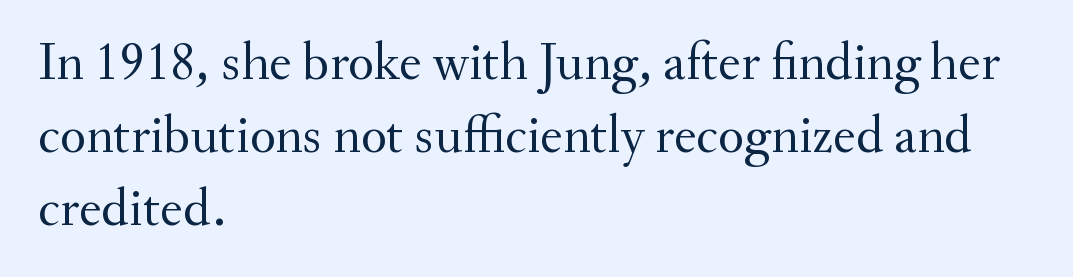
The image shows 54 px regular-weight serif type, upright; set left-aligned, normal line spacing (1.35x), normal letter spacing, not underlined; medium stroke contrast and a small x-height.
